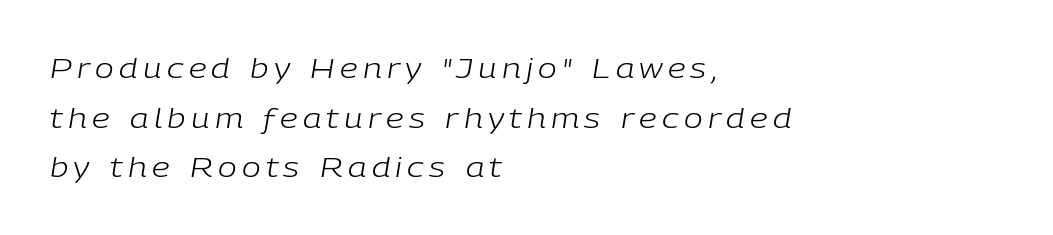
The image shows 28 px light type, italic (leaning right); set left-aligned, line spacing 1.77x, not underlined; low stroke contrast and a medium x-height.
